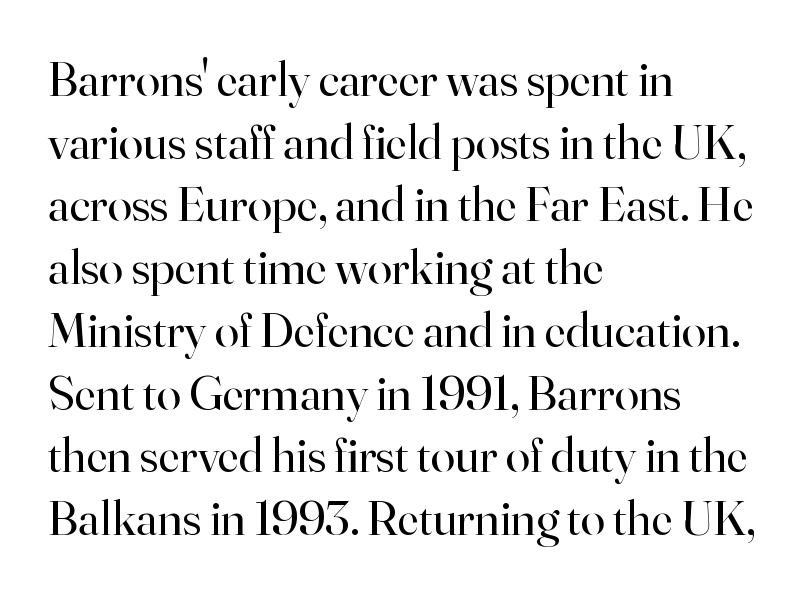
{"serif": "yes", "italic": "no", "bold": "no", "weight": "regular", "width": "normal", "stroke_contrast": "high", "x_height": "small", "monospaced": "no", "underline": "no", "align": "left", "line_spacing": "normal", "line_spacing_ratio": 1.28, "letter_spacing": "normal", "letter_spacing_em": 0.0, "glyph_px": 49}
